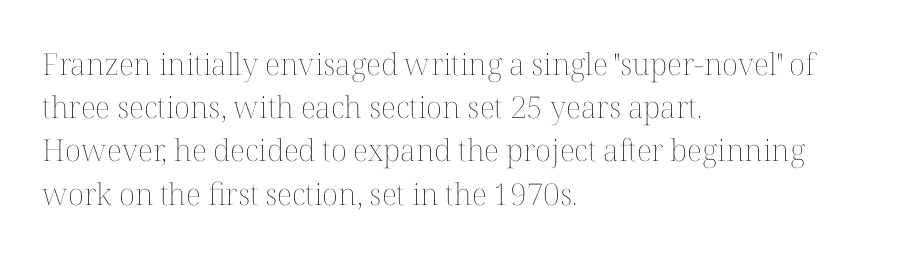
The image shows 30 px thin type, upright; set left-aligned, normal line spacing (1.44x), normal letter spacing, not underlined; medium stroke contrast and a medium x-height.
